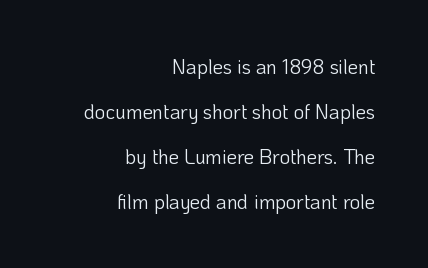
The image shows 20 px text type, upright; set right-aligned, loose line spacing (2.25x), normal letter spacing, not underlined.
